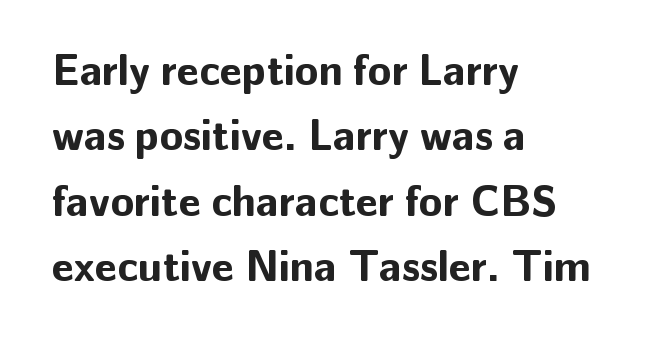
The passage shown has conventional tracking throughout. As a designer I'd log this as weight 700, bold. In terms of leading, this rendering sits right in the middle. What kind of face is this? One without serifs — a sans.
